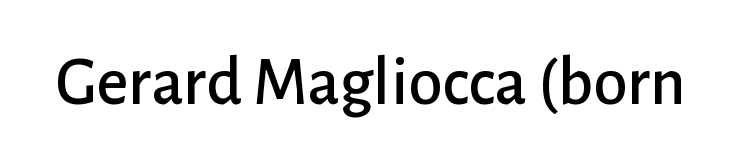
The image shows 69 px sans-serif type, upright; set normal letter spacing, not underlined; low stroke contrast and a medium x-height.
